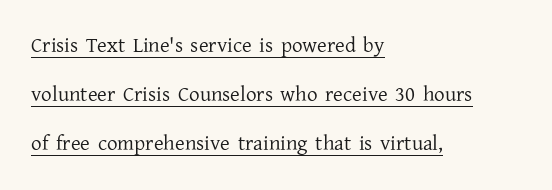
Q: Is the text bold? A: No.
Q: Is the text italic (slanted)? A: No, it is upright.
Q: Is the text underlined? A: Yes.
Q: How is the paragraph aligned? A: Left-aligned.
Q: Is the spacing between letters normal or unusually wide? A: Normal.
Q: Is the spacing between lines tight, normal or loose? A: Loose.
